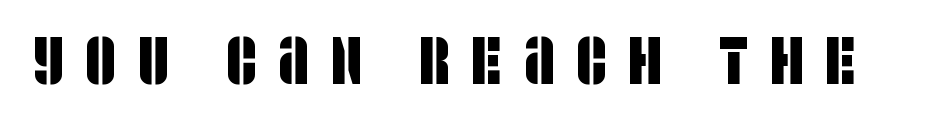
The image shows 68 px condensed sans-serif type; set unusually wide letter spacing (+0.31 em), not underlined; low stroke contrast and a large x-height.
